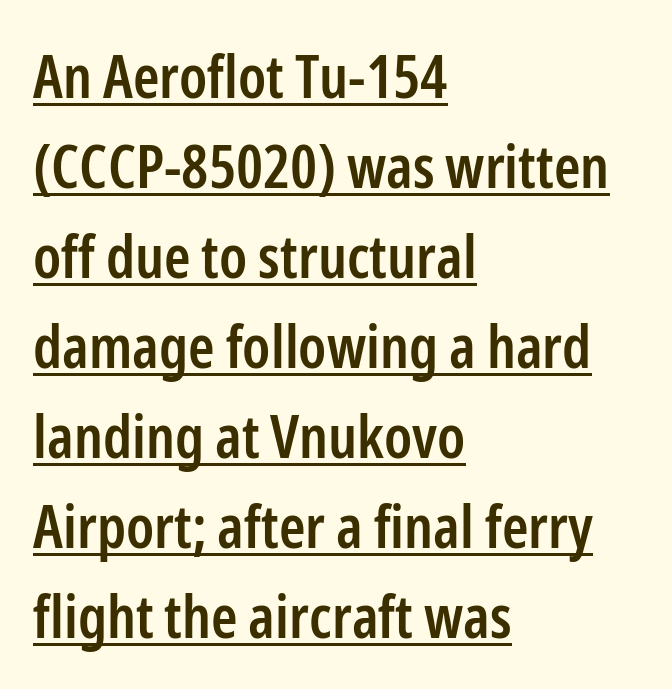
Q: Is the text bold? A: Semi-bold.
Q: Is the text italic (slanted)? A: No, it is upright.
Q: Is the typeface a serif or a sans-serif typeface? A: Sans-serif.
Q: Is the text underlined? A: Yes.
Q: How is the paragraph aligned? A: Left-aligned.
Q: Is the spacing between letters normal or unusually wide? A: Normal.
Q: Is the spacing between lines tight, normal or loose? A: Normal.
Q: Width (condensed, normal, or wide)? A: Condensed.
Q: Stroke contrast? A: Low.
Q: x-height? A: Medium.
Q: Monospaced? A: No.
